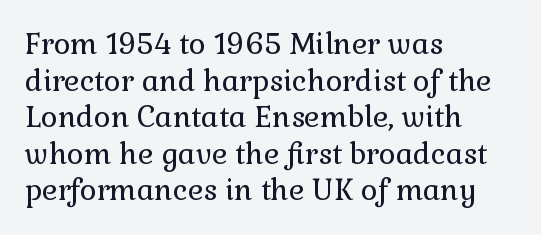
{"serif": "yes", "italic": "no", "bold": "no", "weight": "regular", "width": "normal", "stroke_contrast": "low", "x_height": "medium", "monospaced": "no", "underline": "no", "align": "left", "line_spacing": "normal", "line_spacing_ratio": 1.26, "letter_spacing": "normal", "letter_spacing_em": 0.0, "glyph_px": 29}
